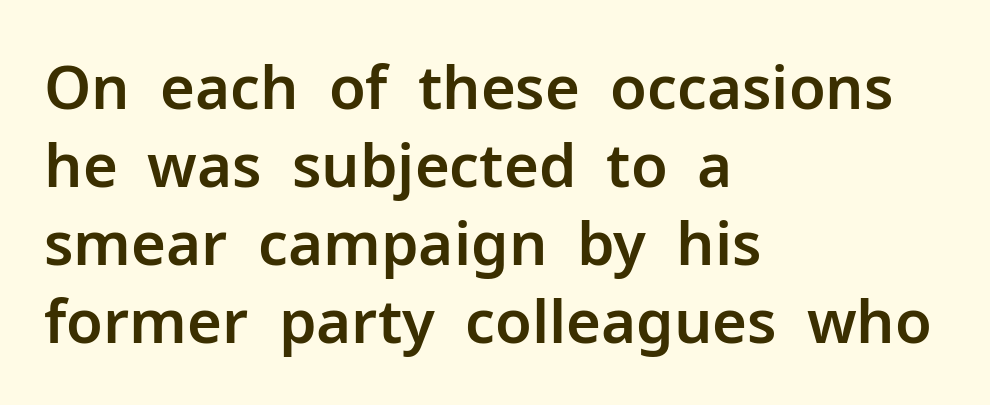
Q: Is the text italic (slanted)? A: No, it is upright.
Q: Is the typeface a serif or a sans-serif typeface? A: Sans-serif.
Q: Is the text underlined? A: No.
Q: How is the paragraph aligned? A: Left-aligned.
Q: Is the spacing between letters normal or unusually wide? A: Normal.
Q: Is the spacing between lines tight, normal or loose? A: Normal.
Q: Width (condensed, normal, or wide)? A: Normal.
Q: Stroke contrast? A: Low.
Q: x-height? A: Medium.
Q: Monospaced? A: No.
